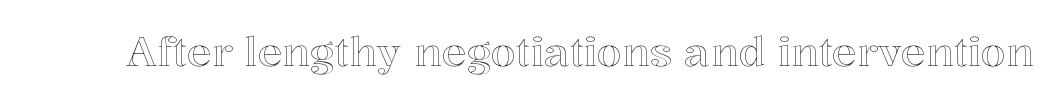
Q: Is the text italic (slanted)? A: No, it is upright.
Q: Is the text underlined? A: No.
Q: Is the spacing between letters normal or unusually wide? A: Normal.
Q: Width (condensed, normal, or wide)? A: Normal.
Q: x-height? A: Medium.
Q: Monospaced? A: No.
